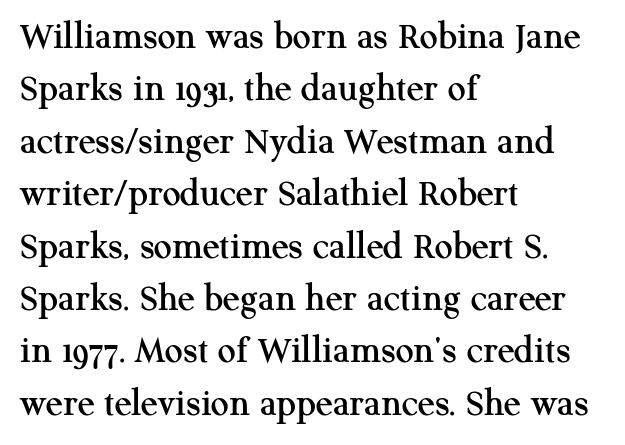
Q: Is the text italic (slanted)? A: No, it is upright.
Q: Is the typeface a serif or a sans-serif typeface? A: Serif.
Q: Is the text underlined? A: No.
Q: How is the paragraph aligned? A: Left-aligned.
Q: Is the spacing between letters normal or unusually wide? A: Normal.
Q: Is the spacing between lines tight, normal or loose? A: Normal.
Q: Width (condensed, normal, or wide)? A: Normal.
Q: Stroke contrast? A: Medium.
Q: x-height? A: Medium.
Q: Monospaced? A: No.
